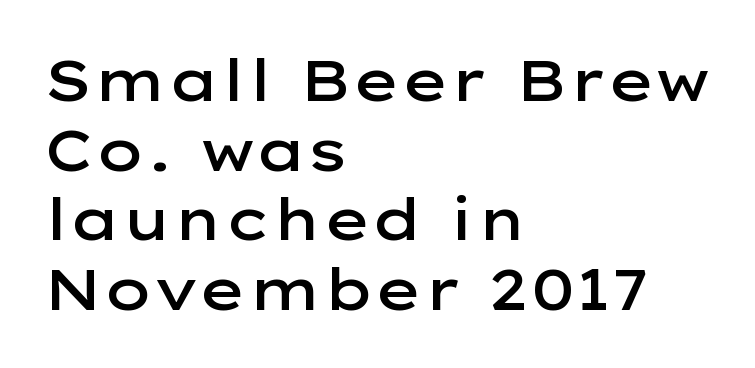
{"serif": "no", "italic": "no", "bold": "semi", "weight": "semibold", "width": "wide", "stroke_contrast": "low", "x_height": "medium", "monospaced": "no", "underline": "no", "align": "left", "line_spacing_ratio": 1.2, "letter_spacing": "normal", "letter_spacing_em": 0.0, "glyph_px": 58}
